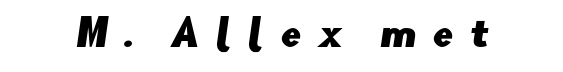
Q: Is the typeface a serif or a sans-serif typeface? A: Sans-serif.
Q: Is the text underlined? A: No.
Q: Is the spacing between letters normal or unusually wide? A: Unusually wide.
Q: Width (condensed, normal, or wide)? A: Normal.
Q: Stroke contrast? A: Low.
Q: x-height? A: Small.
Q: Monospaced? A: No.
